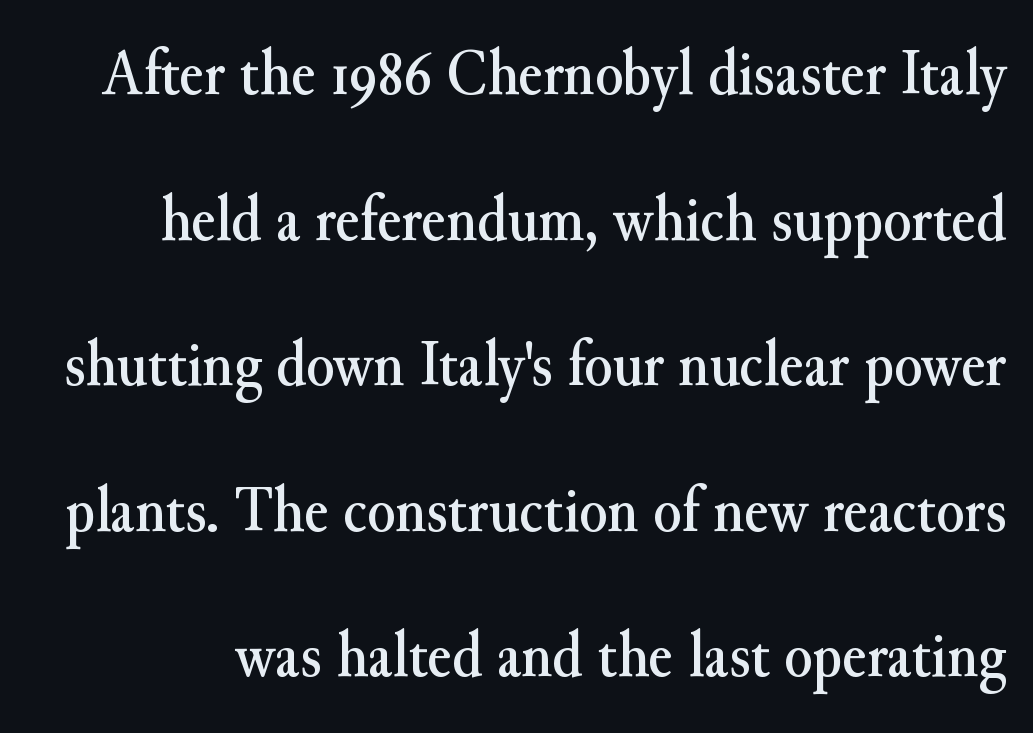
The zone under the glyphs is completely vacant. The vertical gap from one line to the next is large. The face used here is seriffed, in the tradition of book romans. Every character sits straight up, as roman type does. The gaps between neighbouring characters are ordinary and unremarkable. The rendering uses natural spacing where letterforms have individual widths.
